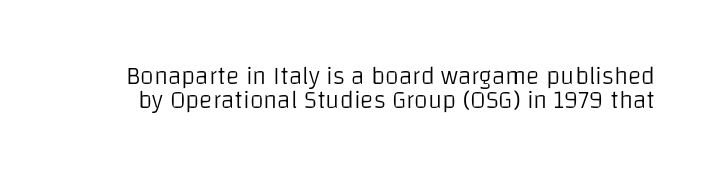
{"italic": "no", "bold": "no", "underline": "no", "line_spacing": "tight", "line_spacing_ratio": 0.98, "letter_spacing": "normal", "letter_spacing_em": 0.0, "glyph_px": 25}
